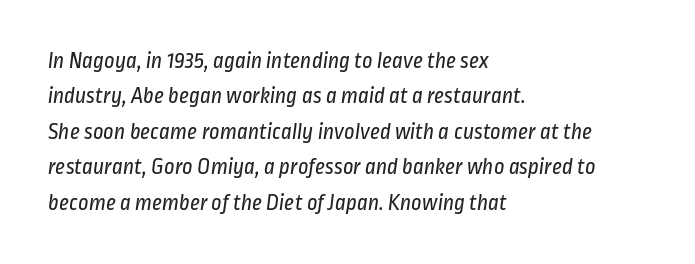
{"bold": "no", "underline": "no", "align": "left", "line_spacing": "normal", "line_spacing_ratio": 1.54, "letter_spacing": "normal", "letter_spacing_em": 0.0, "glyph_px": 23}
